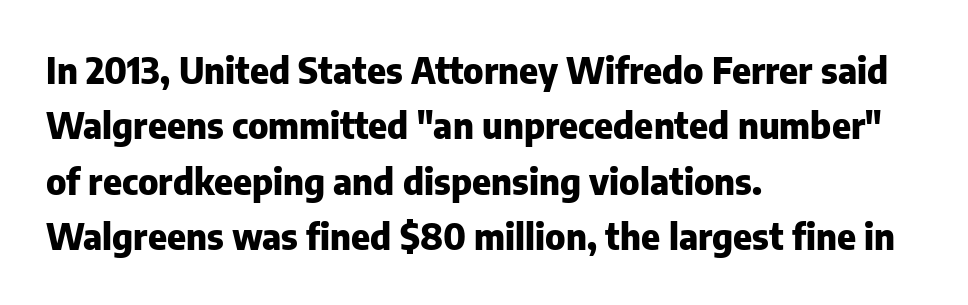
{"serif": "no", "italic": "no", "bold": "yes", "weight": "heavy", "width": "normal", "stroke_contrast": "low", "x_height": "medium", "monospaced": "no", "underline": "no", "align": "left", "line_spacing": "normal", "line_spacing_ratio": 1.54, "letter_spacing": "normal", "letter_spacing_em": 0.0, "glyph_px": 36}
